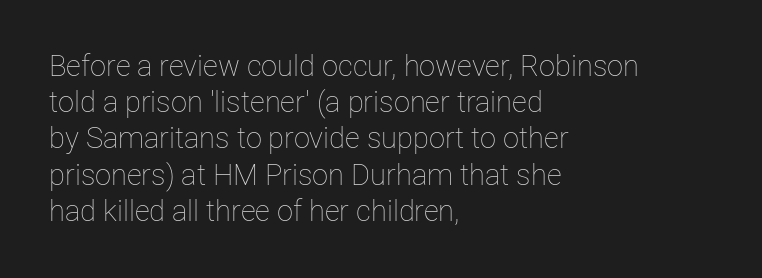
{"italic": "no", "bold": "no", "weight": "thin", "width": "normal", "stroke_contrast": "low", "x_height": "medium", "monospaced": "no", "underline": "no", "align": "left", "line_spacing": "normal", "line_spacing_ratio": 1.25, "letter_spacing": "normal", "letter_spacing_em": 0.0, "glyph_px": 29}
